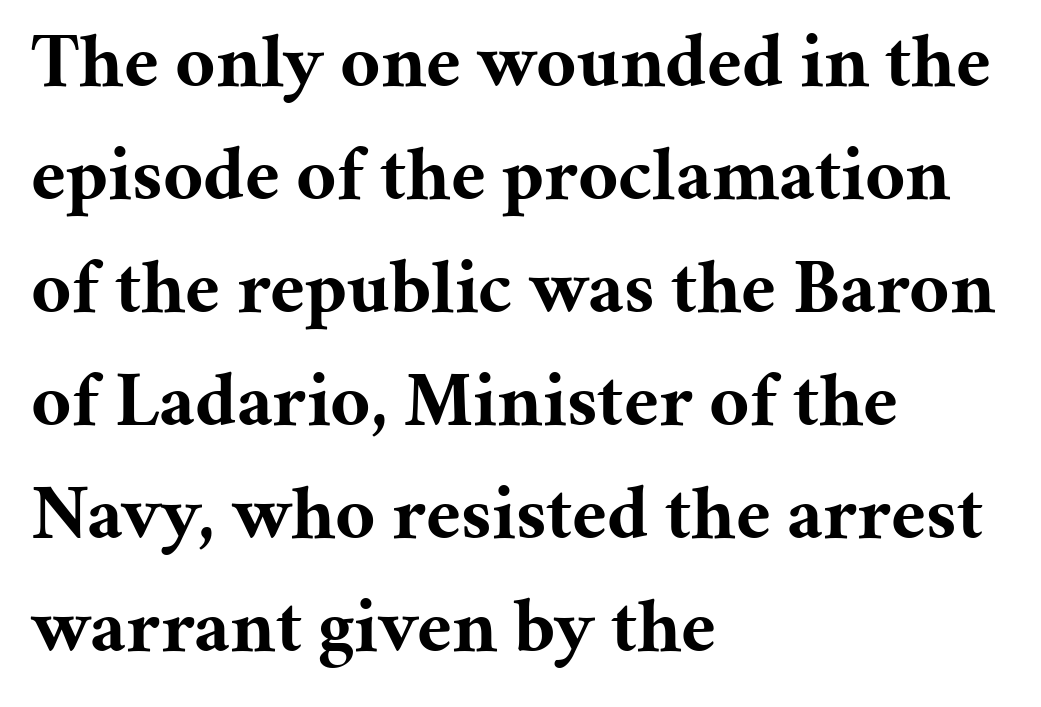
The image shows 78 px bold serif type, upright; set left-aligned, normal line spacing (1.45x), normal letter spacing, not underlined; medium stroke contrast and a medium x-height.
